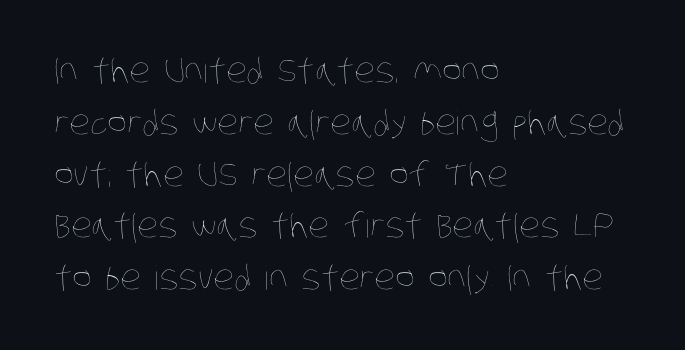
{"bold": "no", "weight": "thin", "width": "condensed", "stroke_contrast": "low", "x_height": "large", "monospaced": "no", "underline": "no", "align": "left", "line_spacing": "normal", "line_spacing_ratio": 1.57, "letter_spacing": "normal", "letter_spacing_em": 0.0, "glyph_px": 33}
